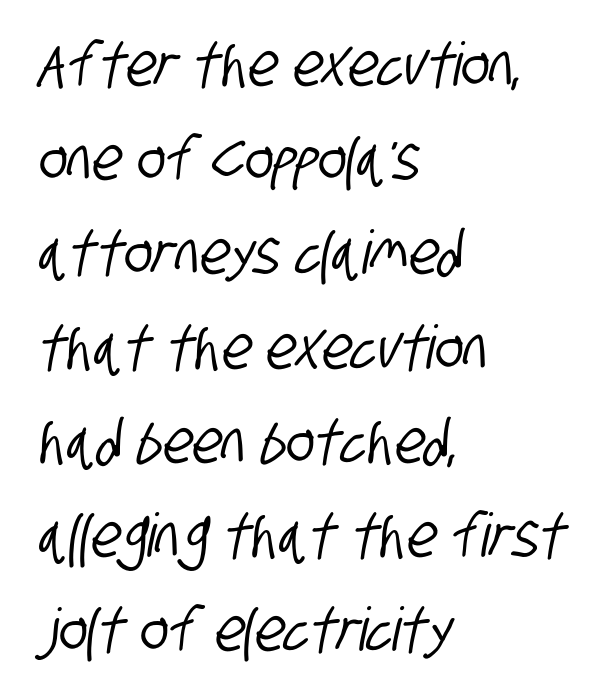
{"serif": "no", "width": "condensed", "stroke_contrast": "low", "x_height": "large", "monospaced": "no", "underline": "no", "align": "left", "line_spacing": "normal", "line_spacing_ratio": 1.57, "letter_spacing": "normal", "letter_spacing_em": 0.0, "glyph_px": 60}
